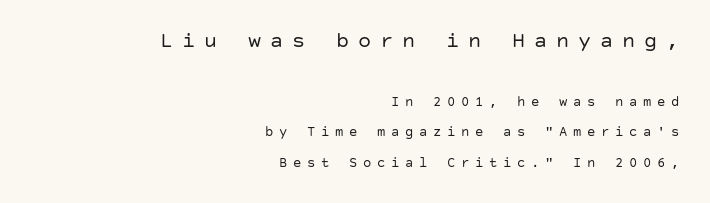
{"italic": "no", "bold": "no", "underline": "no", "align": "right", "line_spacing": "loose", "line_spacing_ratio": 2.16, "letter_spacing": "wide", "letter_spacing_em": 0.4, "larger_block": "first", "size_ratio": 1.57, "glyph_px": 22}
